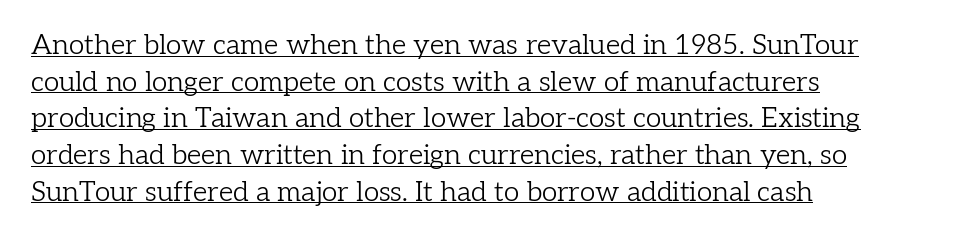
{"serif": "yes", "italic": "no", "bold": "no", "weight": "light", "width": "normal", "stroke_contrast": "low", "x_height": "medium", "monospaced": "no", "underline": "yes", "align": "left", "line_spacing": "normal", "line_spacing_ratio": 1.31, "letter_spacing": "normal", "letter_spacing_em": 0.0, "glyph_px": 28}
